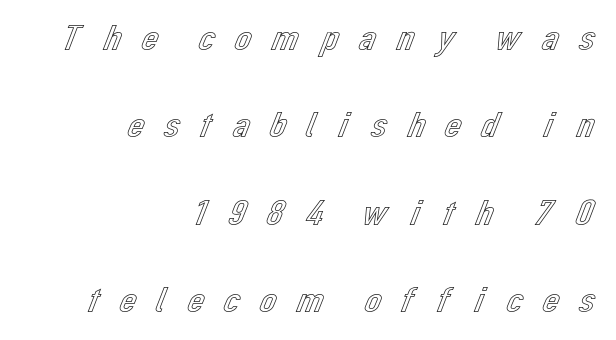
{"width": "normal", "x_height": "medium", "monospaced": "no", "underline": "no", "align": "right", "line_spacing": "loose", "line_spacing_ratio": 2.3, "letter_spacing": "wide", "letter_spacing_em": 0.41, "glyph_px": 38}
